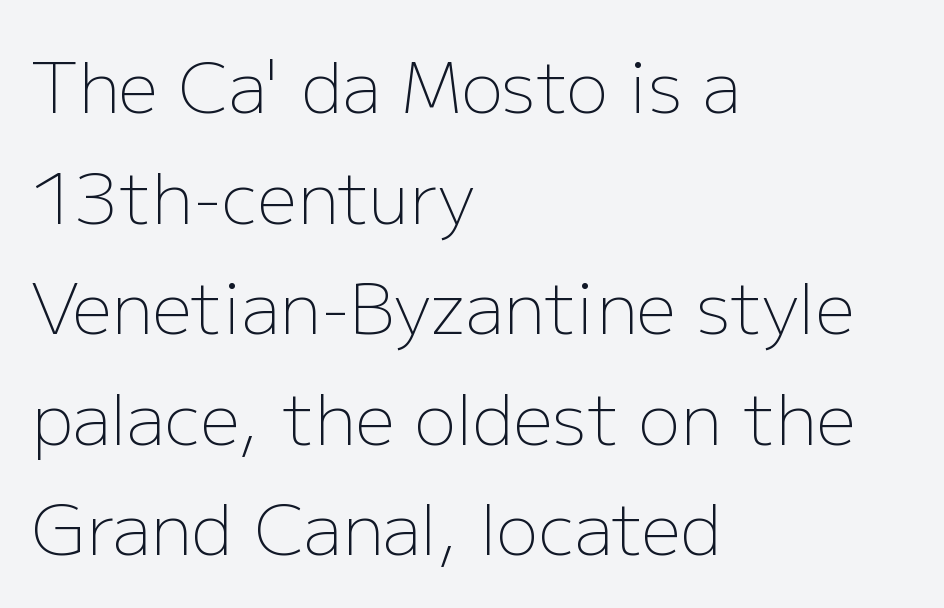
It's the straight-up-and-down kind of type. The space between consecutive lines is moderate. The passage is arranged the way most books set body copy — flush left. Looks like regular typesetting: each glyph gets only the width it needs. The passage shown is typeset with a sans-serif family.
